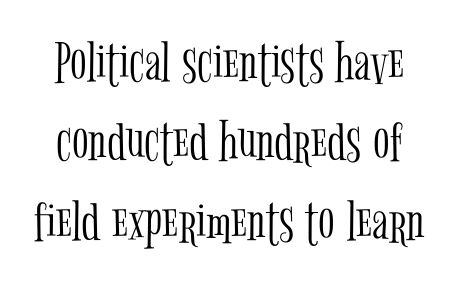
Q: Is the text bold? A: No.
Q: Is the text italic (slanted)? A: No, it is upright.
Q: Is the typeface a serif or a sans-serif typeface? A: Serif.
Q: Is the text underlined? A: No.
Q: Is the spacing between letters normal or unusually wide? A: Normal.
Q: Is the spacing between lines tight, normal or loose? A: Normal.
Q: Width (condensed, normal, or wide)? A: Condensed.
Q: Stroke contrast? A: Low.
Q: x-height? A: Medium.
Q: Monospaced? A: No.
